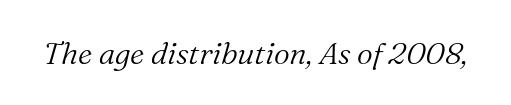
Check where the strokes stop: tiny serifs finish them off. Each stroke keeps to a modest, everyday thickness or less. Characters are canted at an angle relative to the baseline's perpendicular. The passage shown is typed in a proportional face where columns would drift.
